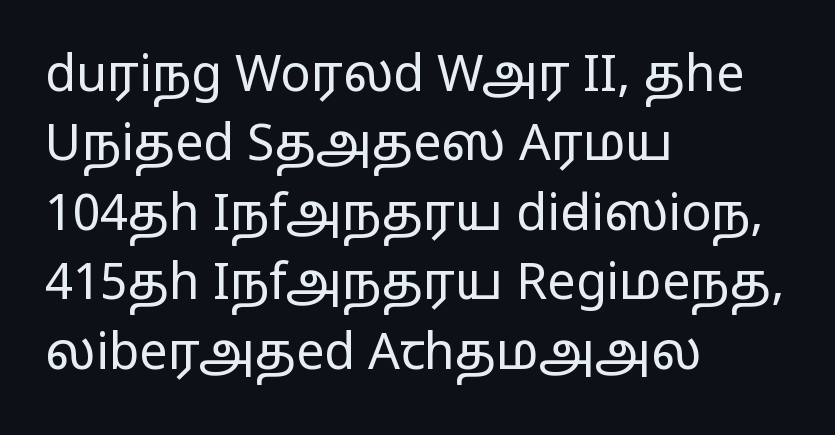
Caption: multi-line text, flush left, ragged right. Caption: face not bold, strokes unweighted. The specimen reads as upright at a glance. Think of a printed novel: that variable character pitch is what you see here. The gaps between neighbouring characters are ordinary and unremarkable.
